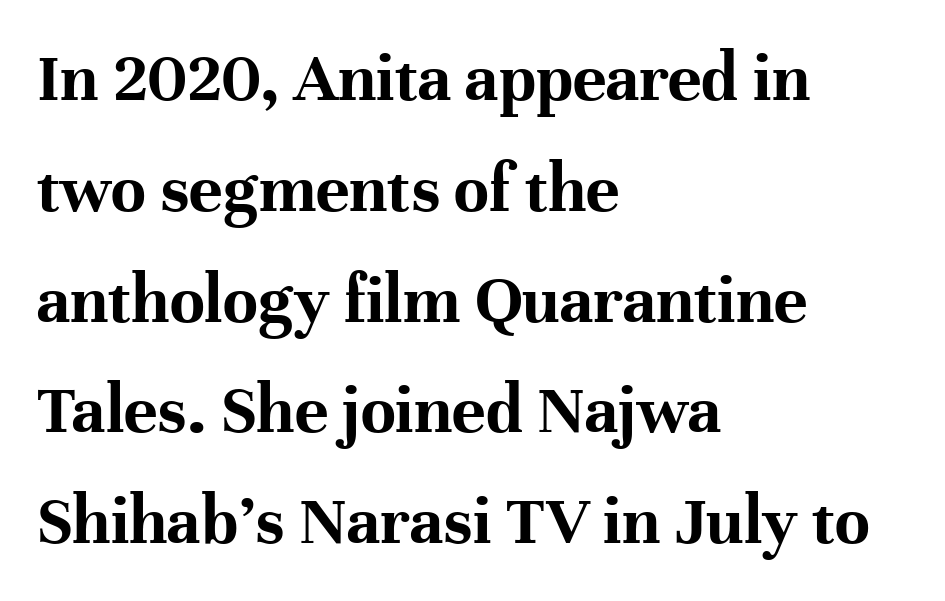
Varying glyph widths throughout — classic text-font behaviour. The designer left line spacing at the default. Teacher's note: observe the even left margin — that is flush-left alignment. Tracking here is standard; glyphs follow each other at the usual distance.
